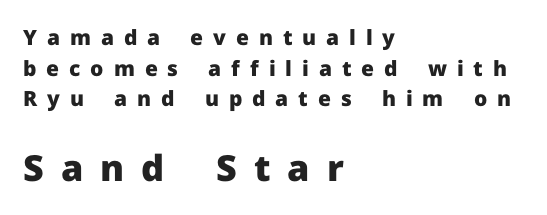
The image shows 36 px heavy sans-serif type, upright; set left-aligned, normal line spacing (1.46x), unusually wide letter spacing (+0.47 em), not underlined; the second (bottom) block is 1.71x larger; low stroke contrast and a medium x-height.
